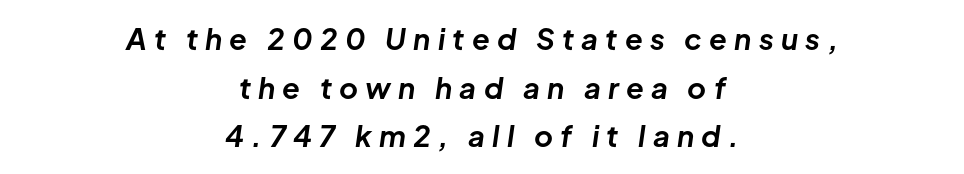
The image shows 29 px bold type, italic (leaning right); set centered, normal line spacing (1.68x), unusually wide letter spacing (+0.25 em), not underlined; low stroke contrast and a medium x-height.
